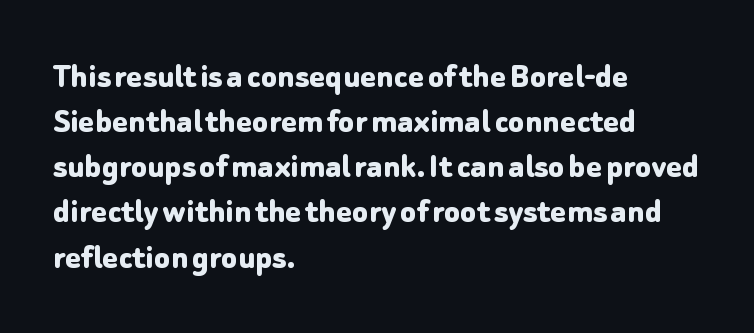
Q: Is the text bold? A: Yes.
Q: Is the text italic (slanted)? A: No, it is upright.
Q: Is the typeface a serif or a sans-serif typeface? A: Sans-serif.
Q: Is the text underlined? A: No.
Q: How is the paragraph aligned? A: Left-aligned.
Q: Is the spacing between letters normal or unusually wide? A: Normal.
Q: Width (condensed, normal, or wide)? A: Normal.
Q: Stroke contrast? A: Low.
Q: x-height? A: Medium.
Q: Monospaced? A: No.
